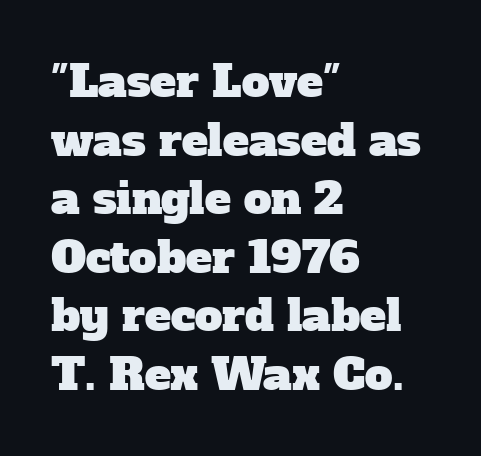
The line texture is even and compact thanks to regular tracking. Unlike a clean sans, this face finishes its strokes with serifs. Think of a printed novel: that variable character pitch is what you see here. What's the leading like? Ordinary, nothing unusual. Descenders hang freely into open space.
